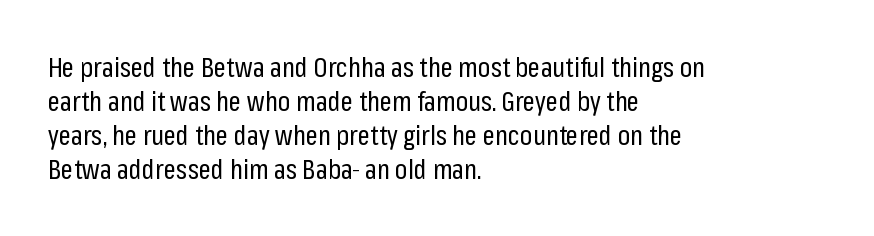
Q: Is the text bold? A: No.
Q: Is the text italic (slanted)? A: No, it is upright.
Q: Is the text underlined? A: No.
Q: How is the paragraph aligned? A: Left-aligned.
Q: Is the spacing between letters normal or unusually wide? A: Normal.
Q: Is the spacing between lines tight, normal or loose? A: Normal.
